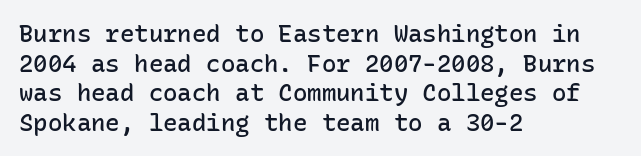
The image shows 24 px text type, upright; set left-aligned, line spacing 1.23x, normal letter spacing, not underlined.
